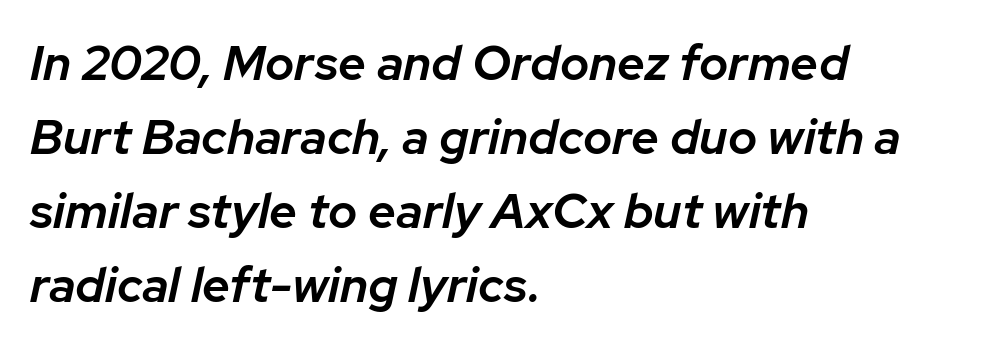
The image shows 49 px semibold type, italic (leaning right); set left-aligned, normal line spacing (1.51x), normal letter spacing, not underlined; low stroke contrast and a medium x-height.
